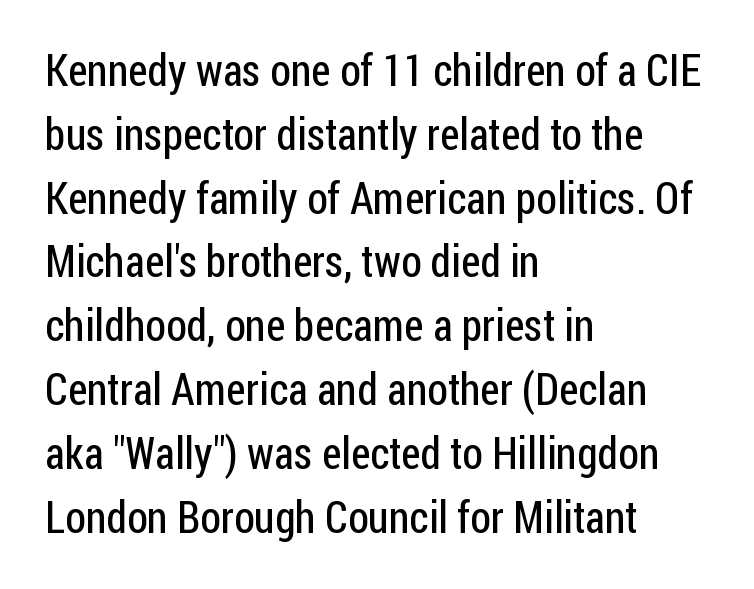
The line texture is even and compact thanks to regular tracking. The typesetter chose a ragged-right arrangement here. Are there feet on the stems? There aren't — it's a sans. Letters have the restrained weight of plain body copy at most.
